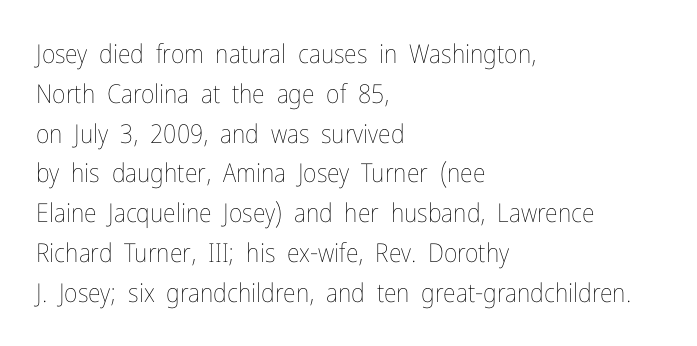
Nobody touched the tracking dial on this one. Line starts are locked; line ends wander. The block of text has a typical density, with ordinary space between rows. The glyphs are unaccompanied by any horizontal stroke below them. Notice how the stems are strictly vertical — no italics here. These glyphs show unthickened strokes, regular width or finer.
